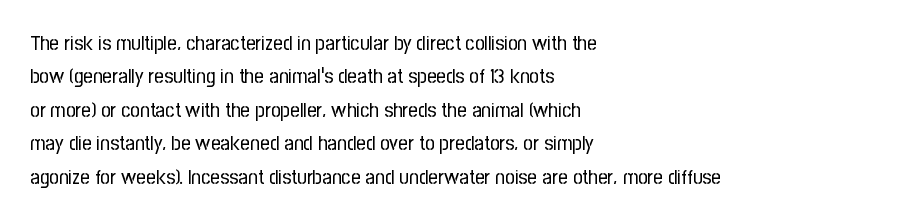
The image shows 21 px text type, upright; set left-aligned, normal line spacing (1.59x), normal letter spacing, not underlined.
